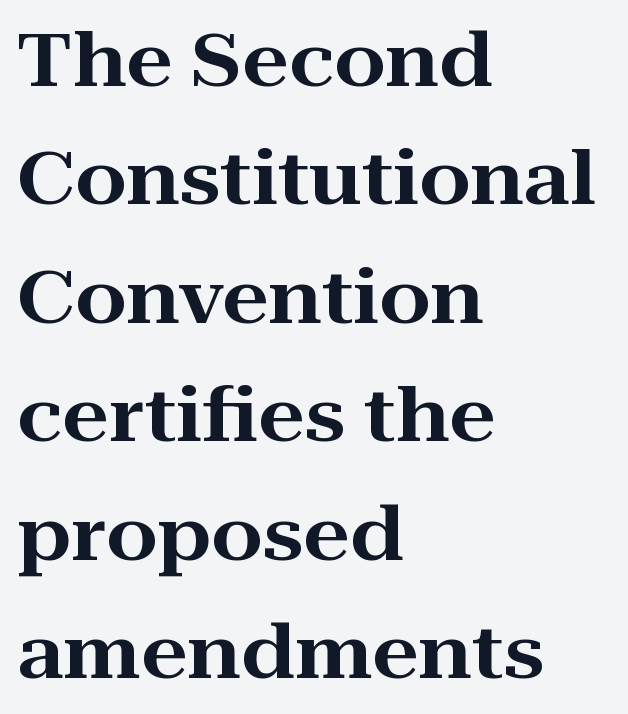
Q: Is the text italic (slanted)? A: No, it is upright.
Q: Is the typeface a serif or a sans-serif typeface? A: Serif.
Q: Is the text underlined? A: No.
Q: How is the paragraph aligned? A: Left-aligned.
Q: Is the spacing between letters normal or unusually wide? A: Normal.
Q: Is the spacing between lines tight, normal or loose? A: Normal.
Q: Width (condensed, normal, or wide)? A: Wide.
Q: Stroke contrast? A: High.
Q: x-height? A: Medium.
Q: Monospaced? A: No.
